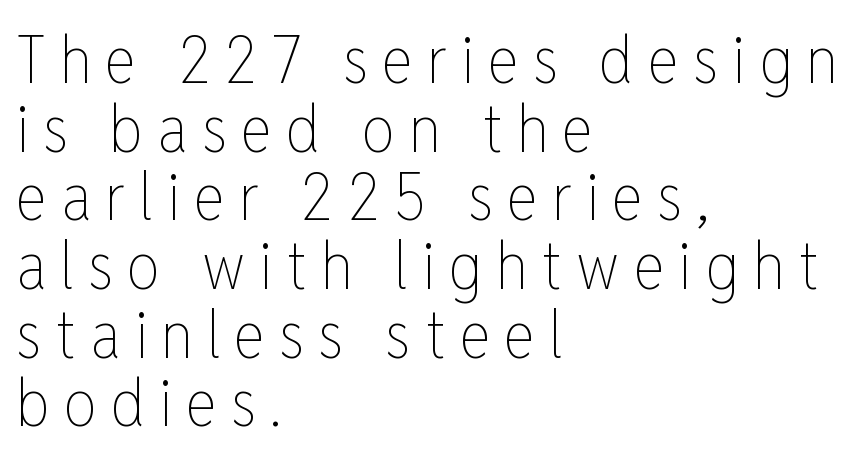
Q: Is the text bold? A: No.
Q: Is the text italic (slanted)? A: No, it is upright.
Q: Is the text underlined? A: No.
Q: How is the paragraph aligned? A: Left-aligned.
Q: Is the spacing between letters normal or unusually wide? A: Unusually wide.
Q: Is the spacing between lines tight, normal or loose? A: Tight.
Q: Width (condensed, normal, or wide)? A: Condensed.
Q: Stroke contrast? A: Low.
Q: x-height? A: Medium.
Q: Monospaced? A: No.
